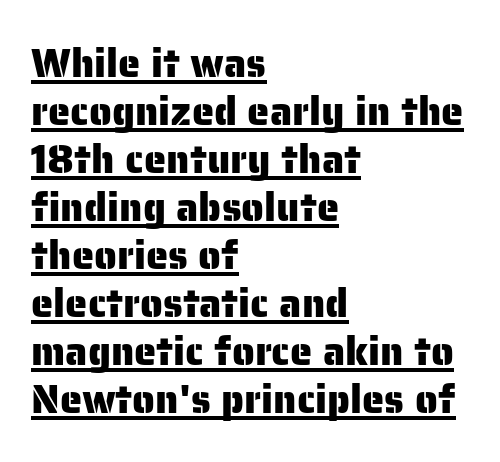
The image shows 40 px sans-serif type, upright; set left-aligned, line spacing 1.2x, normal letter spacing, underlined; low stroke contrast and a medium x-height.
